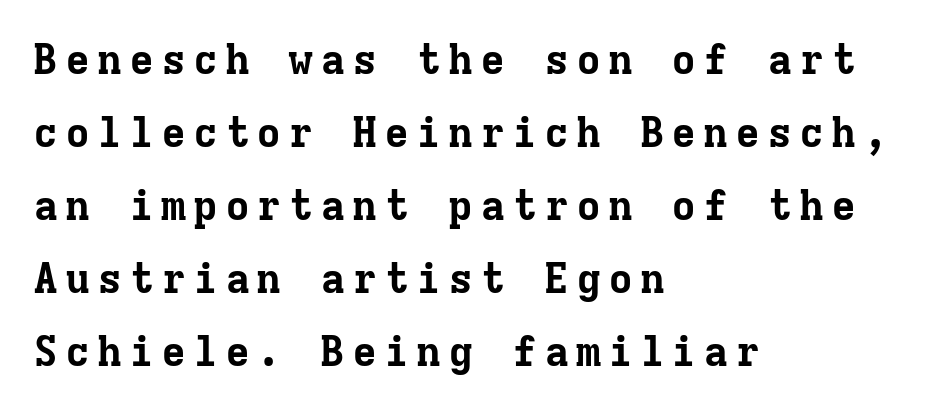
Q: Is the text bold? A: Yes.
Q: Is the text italic (slanted)? A: No, it is upright.
Q: Is the typeface a serif or a sans-serif typeface? A: Serif.
Q: Is the text underlined? A: No.
Q: How is the paragraph aligned? A: Left-aligned.
Q: Width (condensed, normal, or wide)? A: Normal.
Q: Stroke contrast? A: Low.
Q: x-height? A: Medium.
Q: Monospaced? A: Yes.
